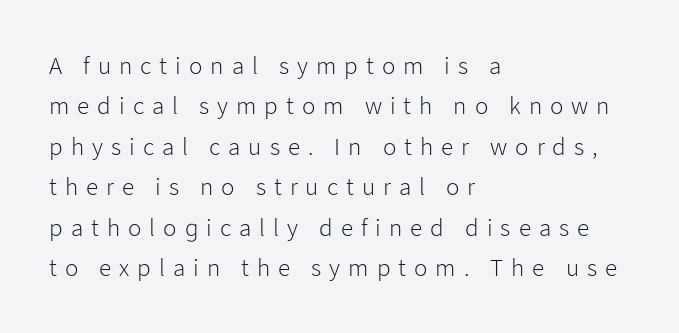
Q: Is the text bold? A: No.
Q: Is the text italic (slanted)? A: No, it is upright.
Q: Is the text underlined? A: No.
Q: How is the paragraph aligned? A: Left-aligned.
Q: Is the spacing between letters normal or unusually wide? A: Unusually wide.
Q: Is the spacing between lines tight, normal or loose? A: Normal.
